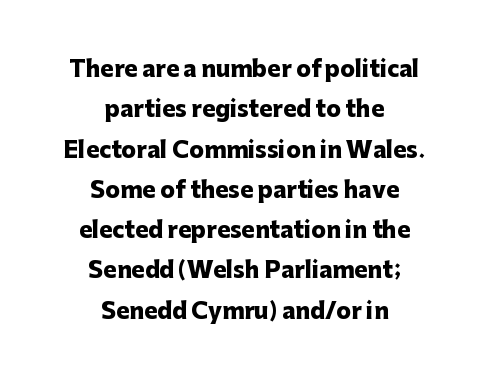
{"italic": "no", "bold": "yes", "underline": "no", "align": "center", "line_spacing_ratio": 1.83, "letter_spacing": "normal", "letter_spacing_em": 0.0, "glyph_px": 22}
